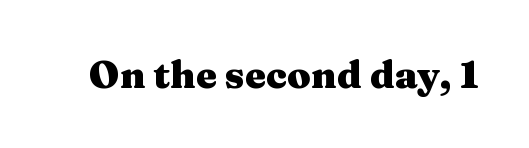
{"serif": "yes", "italic": "no", "bold": "yes", "weight": "heavy", "width": "wide", "stroke_contrast": "medium", "x_height": "medium", "monospaced": "no", "underline": "no", "letter_spacing": "normal", "letter_spacing_em": 0.0, "glyph_px": 38}
